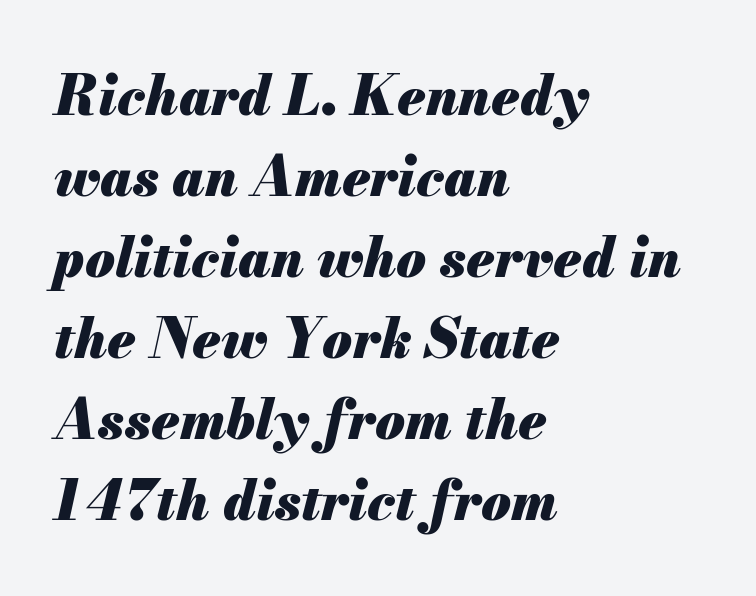
{"italic": "yes", "lean": "right", "slant_degrees": 13, "bold": "yes", "weight": "heavy", "width": "normal", "stroke_contrast": "medium", "x_height": "small", "monospaced": "no", "underline": "no", "align": "left", "line_spacing": "normal", "line_spacing_ratio": 1.5, "letter_spacing": "normal", "letter_spacing_em": 0.0, "glyph_px": 54}
